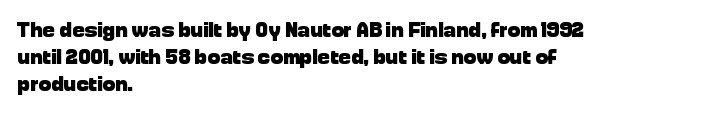
Q: Is the text bold? A: Yes.
Q: Is the text italic (slanted)? A: No, it is upright.
Q: Is the text underlined? A: No.
Q: How is the paragraph aligned? A: Left-aligned.
Q: Is the spacing between letters normal or unusually wide? A: Normal.
Q: Is the spacing between lines tight, normal or loose? A: Normal.
